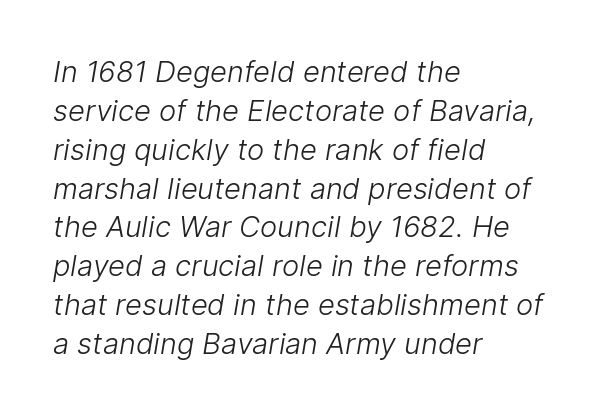
Students, note that the glyphs here touch the page at normal intervals. These glyphs show unthickened strokes, regular width or finer. Do the characters align in a grid? No, the font is proportional. The vertical gap from one line to the next is medium. The glyphs are unaccompanied by any horizontal stroke below them.
